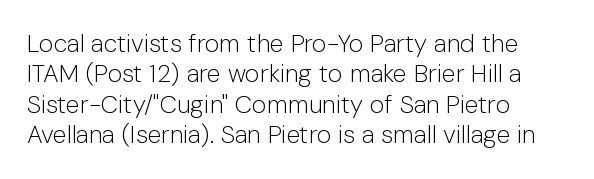
The image shows 25 px text type, upright; set left-aligned, line spacing 1.22x, normal letter spacing, not underlined.
